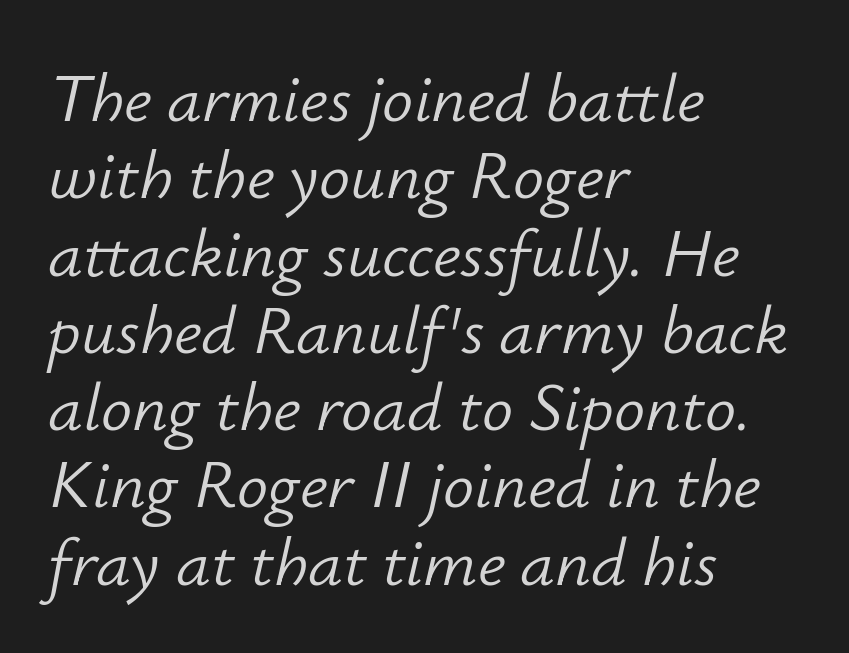
Just letters on the line, the space beneath them empty. The rendering applies a slant to the glyphs. This sample has the flowing, uneven cadence of proportional lettering. These lines stack with their left ends in a neat column. The strokes carry an ordinary text weight at most. Compared with typical body copy, the letter spacing here is the same.
